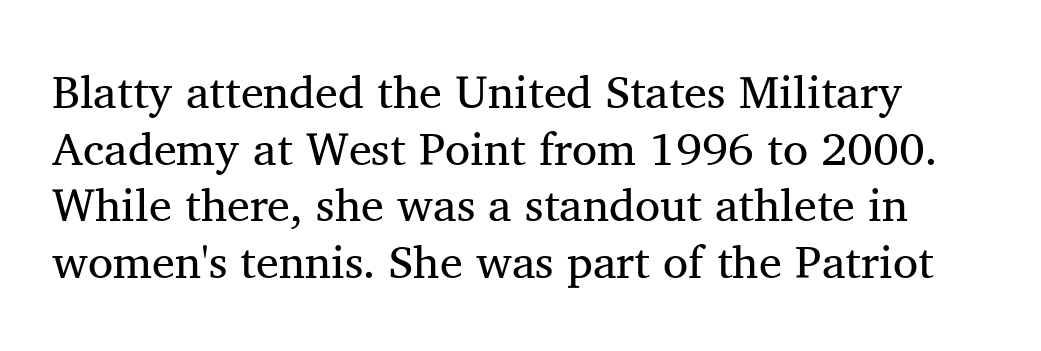
The image shows 46 px regular-weight serif type, upright; set line spacing 1.23x, normal letter spacing, not underlined; medium stroke contrast and a medium x-height.
